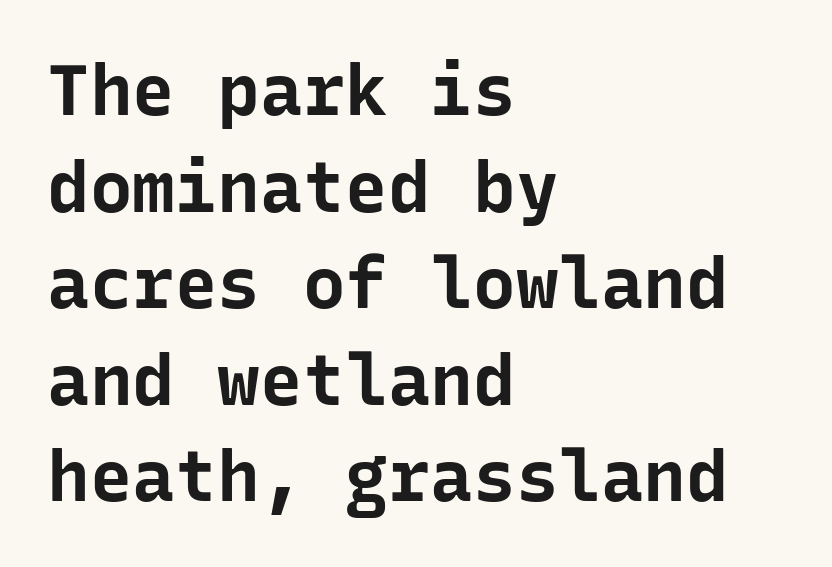
The image shows 71 px bold sans-serif type, upright, monospaced; set left-aligned, normal line spacing (1.36x), normal letter spacing, not underlined; low stroke contrast and a medium x-height.
